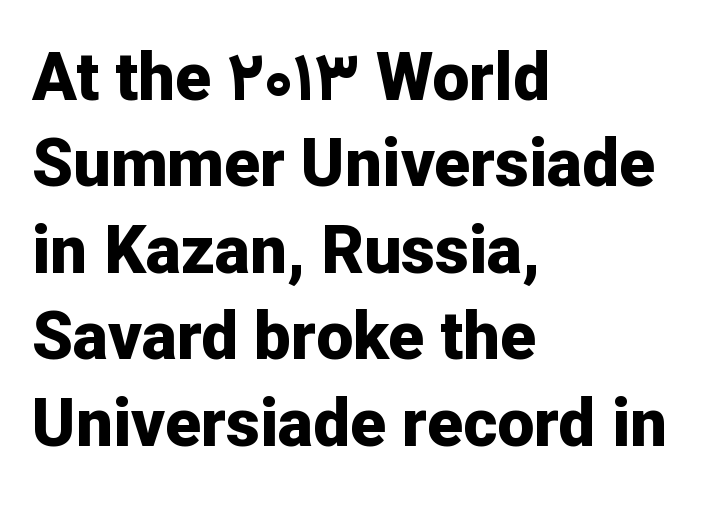
The image shows 66 px bold sans-serif type, upright; set left-aligned, normal line spacing (1.31x), normal letter spacing, not underlined; low stroke contrast and a medium x-height.
